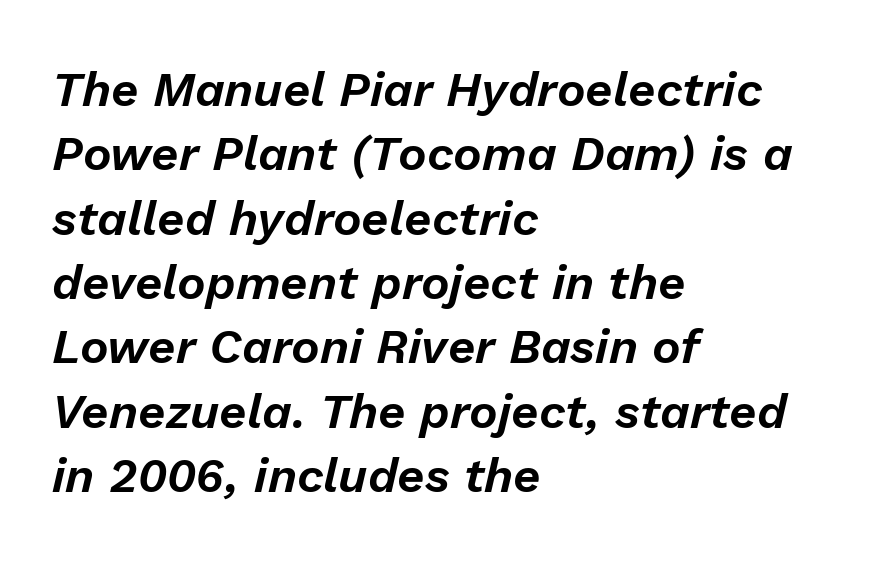
Q: Is the text italic (slanted)? A: Yes, it leans right by about 13 degrees.
Q: Is the text underlined? A: No.
Q: How is the paragraph aligned? A: Left-aligned.
Q: Is the spacing between letters normal or unusually wide? A: Normal.
Q: Is the spacing between lines tight, normal or loose? A: Normal.
Q: Width (condensed, normal, or wide)? A: Normal.
Q: Stroke contrast? A: Low.
Q: x-height? A: Medium.
Q: Monospaced? A: No.
